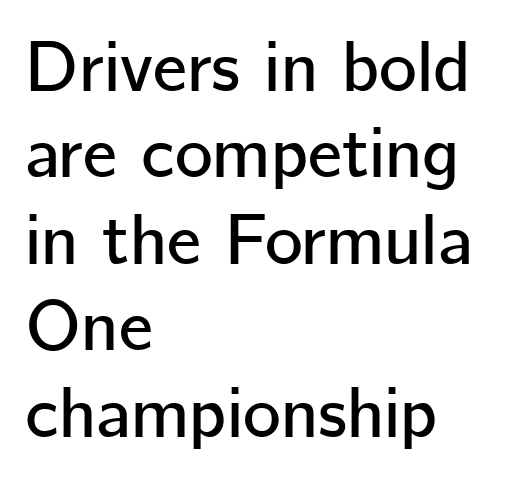
The image shows 72 px sans-serif type, upright; set left-aligned, line spacing 1.2x, normal letter spacing, not underlined; low stroke contrast and a medium x-height.
